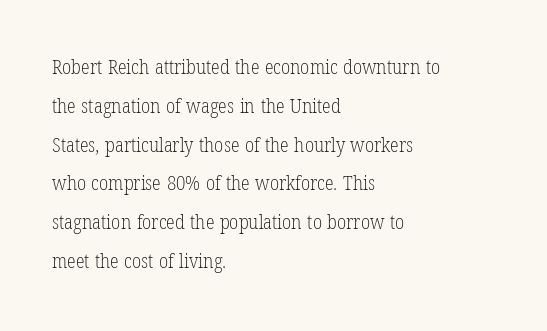
Nothing heavy about these letters — not bold at all. The line texture is even and compact thanks to regular tracking. Ordinary non-slanted type is in use. The strip under each line holds only bare page.
